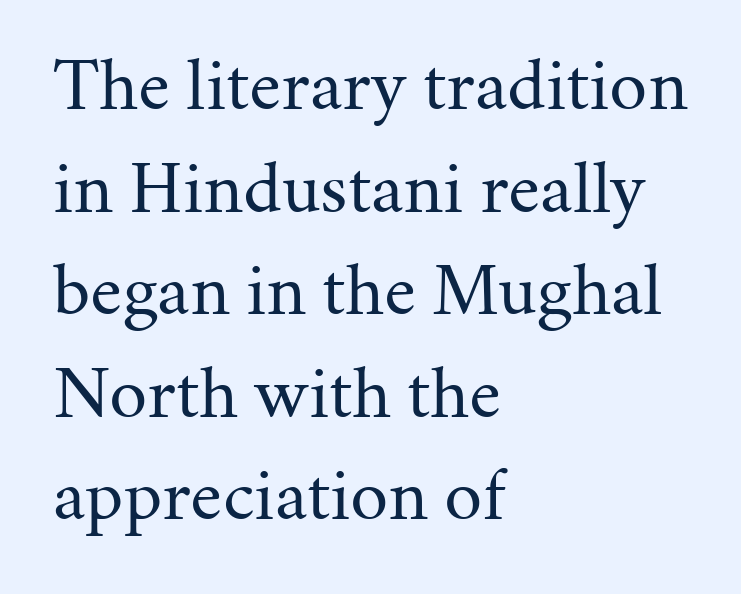
{"serif": "yes", "italic": "no", "bold": "no", "weight": "regular", "width": "normal", "stroke_contrast": "medium", "x_height": "medium", "monospaced": "no", "underline": "no", "align": "left", "line_spacing": "normal", "line_spacing_ratio": 1.35, "letter_spacing": "normal", "letter_spacing_em": 0.0, "glyph_px": 76}
